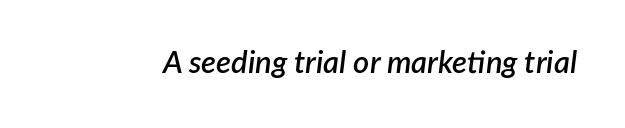
Each letter keeps its own natural width here, so spacing adapts to shape. Tracking value appears to be zero — textbook default spacing. Stems and bowls a touch heavier than normal — semibold. Italic: yes, the glyphs are oblique. The area under the type is left untouched.
